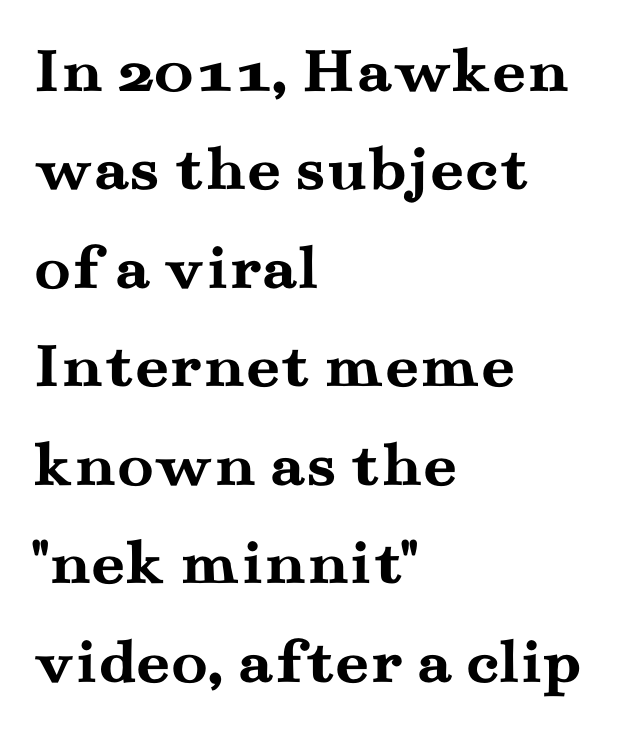
{"serif": "yes", "italic": "no", "bold": "yes", "weight": "semibold", "width": "wide", "stroke_contrast": "medium", "x_height": "small", "monospaced": "no", "underline": "no", "align": "left", "line_spacing": "normal", "line_spacing_ratio": 1.47, "letter_spacing": "normal", "letter_spacing_em": 0.0, "glyph_px": 67}
